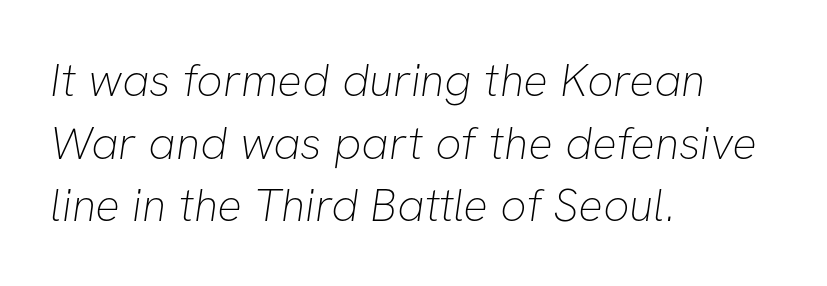
{"serif": "no", "bold": "no", "weight": "thin", "width": "normal", "stroke_contrast": "low", "x_height": "medium", "monospaced": "no", "underline": "no", "align": "left", "line_spacing": "normal", "line_spacing_ratio": 1.36, "letter_spacing": "normal", "letter_spacing_em": 0.0, "glyph_px": 46}
